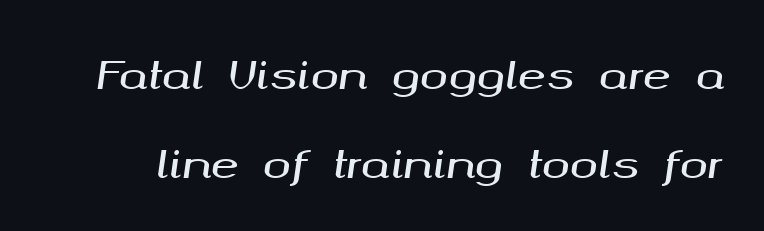
The image shows 38 px wide type, italic (leaning right); set loose line spacing (2.35x), normal letter spacing, not underlined; medium stroke contrast and a medium x-height.
